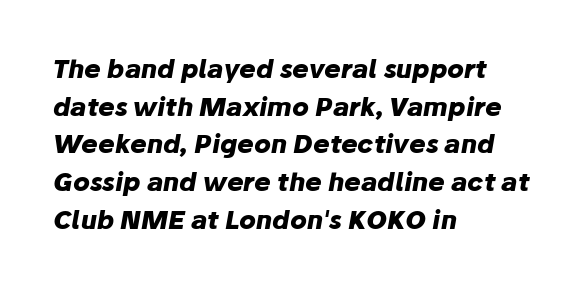
The image shows 25 px bold type, italic (leaning right); set left-aligned, normal line spacing (1.51x), normal letter spacing, not underlined.
